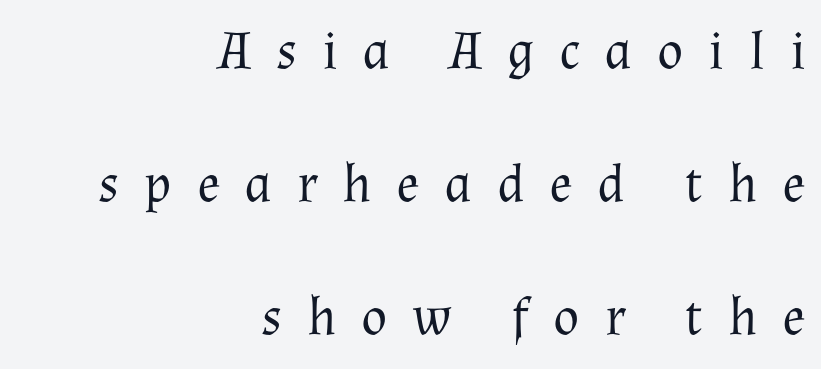
Varying glyph widths throughout — classic text-font behaviour. Only glyphs here, with clear space below each row. Loose tracking; the words dissolve into strings of separated letters. The ragged edge is on the left, which tells us the setting is flush right.
